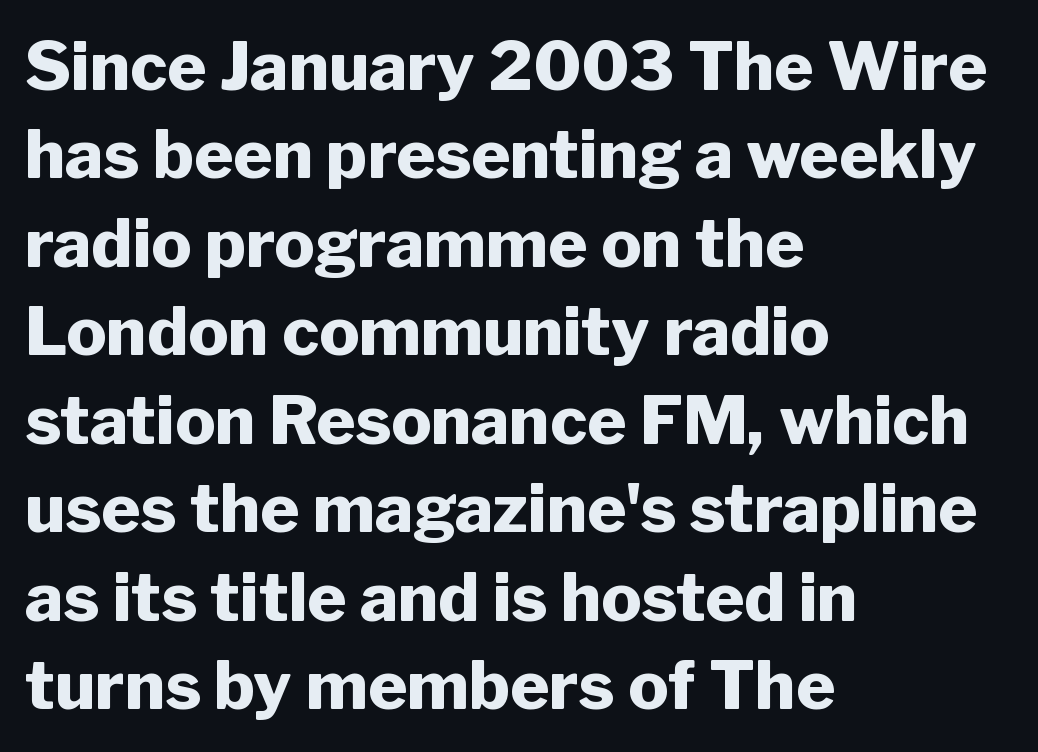
{"serif": "no", "italic": "no", "bold": "yes", "weight": "heavy", "width": "normal", "stroke_contrast": "low", "x_height": "medium", "monospaced": "no", "underline": "no", "align": "left", "line_spacing": "normal", "line_spacing_ratio": 1.32, "letter_spacing": "normal", "letter_spacing_em": 0.0, "glyph_px": 67}
